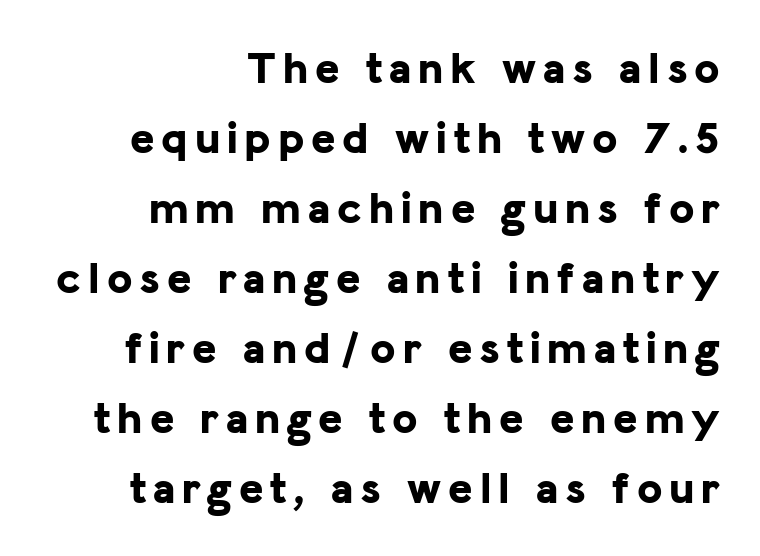
Observe the absence of serifs on each vertical stroke in this sample. Teacher's note: observe the even right margin — that is flush-right alignment. Has an underline been added? It has not. Italic: no, the glyphs are upright roman.
